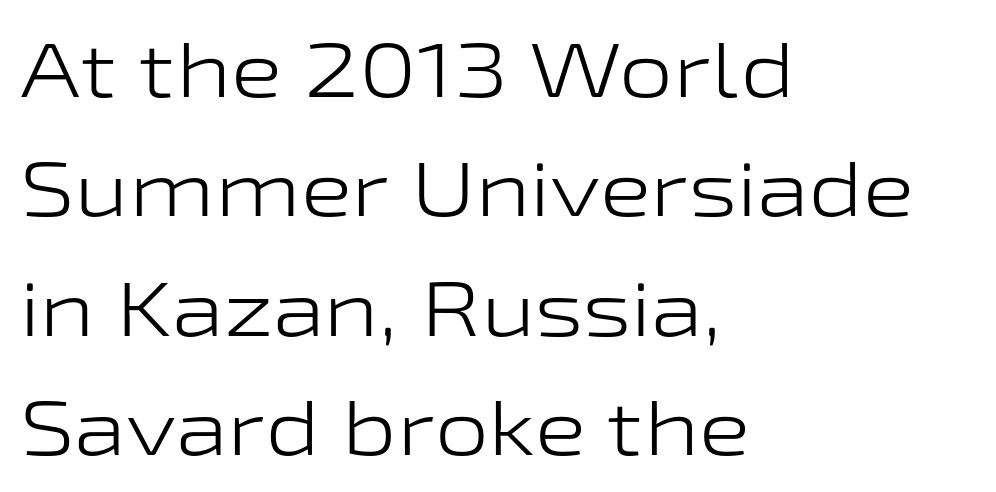
Q: Is the text bold? A: No.
Q: Is the text italic (slanted)? A: No, it is upright.
Q: Is the typeface a serif or a sans-serif typeface? A: Sans-serif.
Q: Is the text underlined? A: No.
Q: How is the paragraph aligned? A: Left-aligned.
Q: Is the spacing between letters normal or unusually wide? A: Normal.
Q: Is the spacing between lines tight, normal or loose? A: Normal.
Q: Width (condensed, normal, or wide)? A: Wide.
Q: Stroke contrast? A: Low.
Q: x-height? A: Medium.
Q: Monospaced? A: No.
